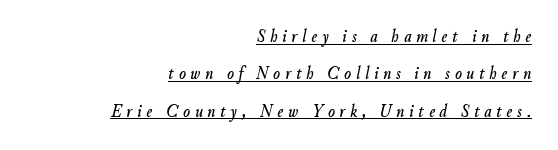
Q: Is the text italic (slanted)? A: Yes, it leans right by about 9 degrees.
Q: Is the text underlined? A: Yes.
Q: How is the paragraph aligned? A: Right-aligned.
Q: Is the spacing between letters normal or unusually wide? A: Unusually wide.
